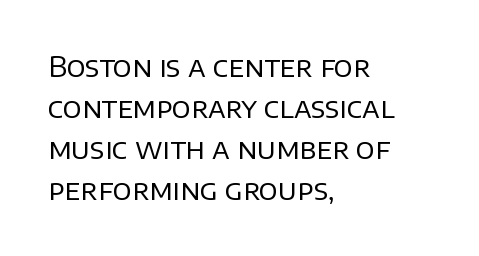
The image shows 28 px regular-weight sans-serif type, upright; set left-aligned, normal line spacing (1.47x), normal letter spacing, not underlined; low stroke contrast and a large x-height.
